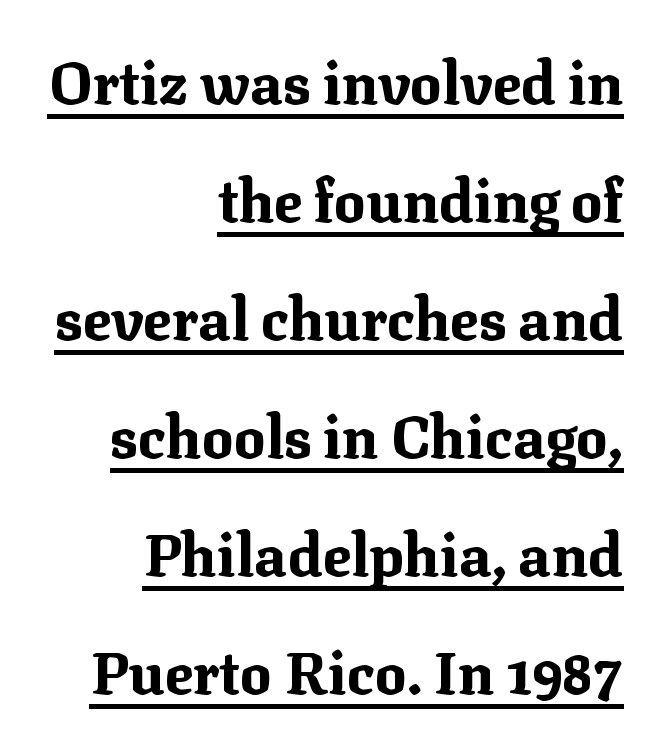
Q: Is the text bold? A: Yes.
Q: Is the text italic (slanted)? A: No, it is upright.
Q: Is the typeface a serif or a sans-serif typeface? A: Serif.
Q: Is the text underlined? A: Yes.
Q: How is the paragraph aligned? A: Right-aligned.
Q: Is the spacing between letters normal or unusually wide? A: Normal.
Q: Is the spacing between lines tight, normal or loose? A: Loose.
Q: Width (condensed, normal, or wide)? A: Normal.
Q: Stroke contrast? A: Medium.
Q: x-height? A: Medium.
Q: Monospaced? A: No.
